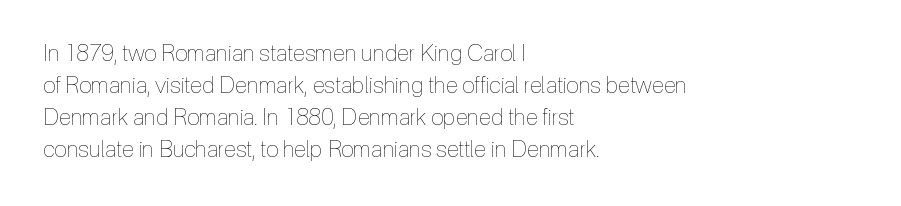
Caption: standard tracking, unaltered. Does the leading feel generous? No, just average. The lines are quadded left. Check the space under the baseline: it is left empty.
